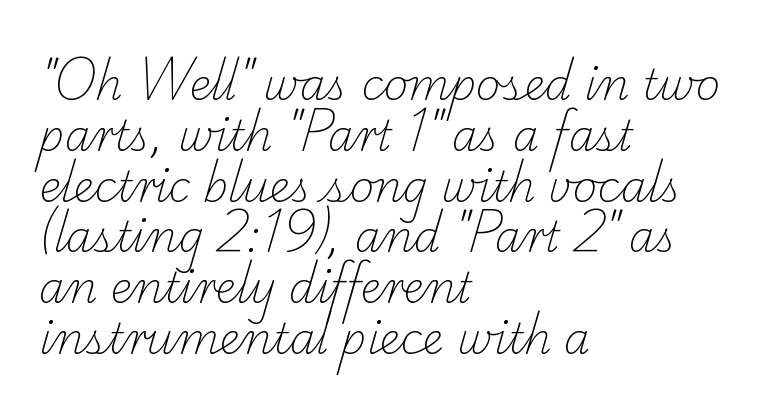
Q: Is the text bold? A: No.
Q: Is the typeface a serif or a sans-serif typeface? A: Serif.
Q: Is the text underlined? A: No.
Q: How is the paragraph aligned? A: Left-aligned.
Q: Is the spacing between letters normal or unusually wide? A: Normal.
Q: Width (condensed, normal, or wide)? A: Normal.
Q: Stroke contrast? A: Low.
Q: x-height? A: Small.
Q: Monospaced? A: No.
